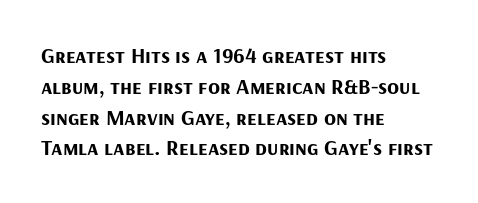
{"italic": "no", "bold": "yes", "underline": "no", "align": "left", "line_spacing": "normal", "line_spacing_ratio": 1.4, "letter_spacing": "normal", "letter_spacing_em": 0.0, "glyph_px": 22}
